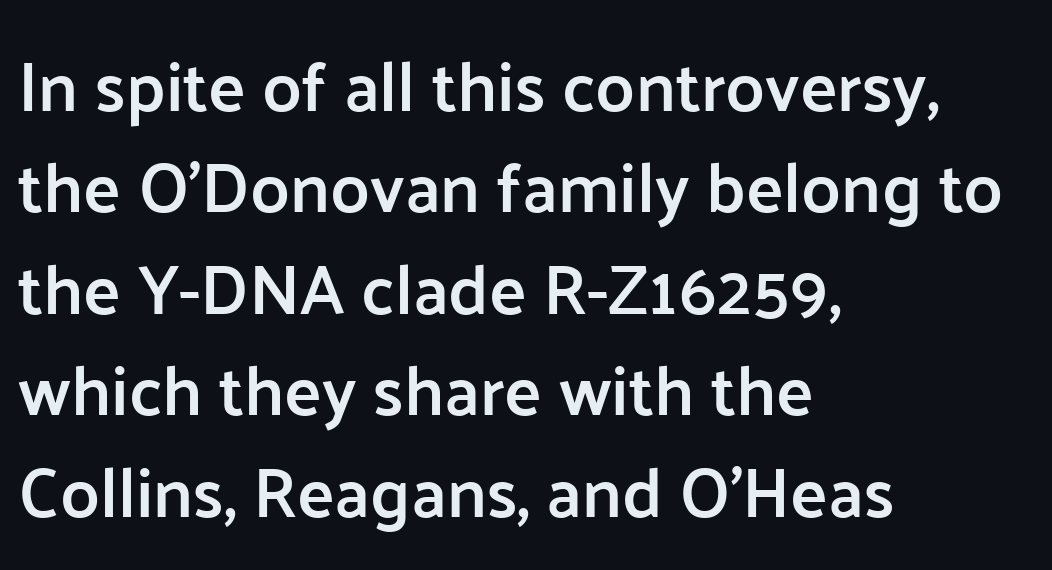
Q: Is the text bold? A: Semi-bold.
Q: Is the text italic (slanted)? A: No, it is upright.
Q: Is the typeface a serif or a sans-serif typeface? A: Sans-serif.
Q: Is the text underlined? A: No.
Q: How is the paragraph aligned? A: Left-aligned.
Q: Is the spacing between letters normal or unusually wide? A: Normal.
Q: Is the spacing between lines tight, normal or loose? A: Normal.
Q: Width (condensed, normal, or wide)? A: Normal.
Q: Stroke contrast? A: Low.
Q: x-height? A: Medium.
Q: Monospaced? A: No.
